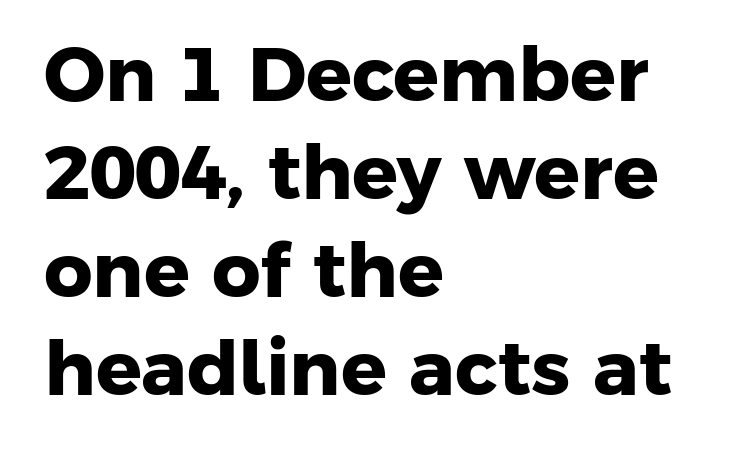
The image shows 76 px heavy sans-serif type; set left-aligned, normal line spacing (1.29x), normal letter spacing, not underlined; low stroke contrast and a medium x-height.
